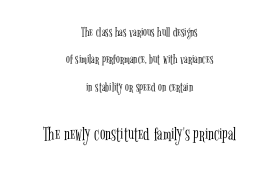
{"italic": "no", "bold": "no", "underline": "no", "align": "center", "line_spacing": "loose", "line_spacing_ratio": 1.96, "letter_spacing": "normal", "letter_spacing_em": 0.0, "larger_block": "second", "size_ratio": 1.43, "glyph_px": 20}
